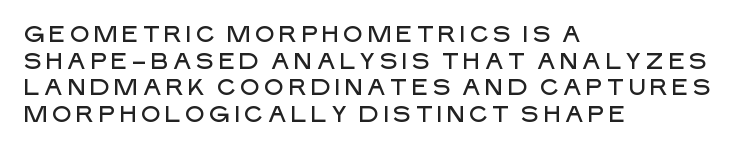
Q: Is the text italic (slanted)? A: No, it is upright.
Q: Is the text underlined? A: No.
Q: How is the paragraph aligned? A: Left-aligned.
